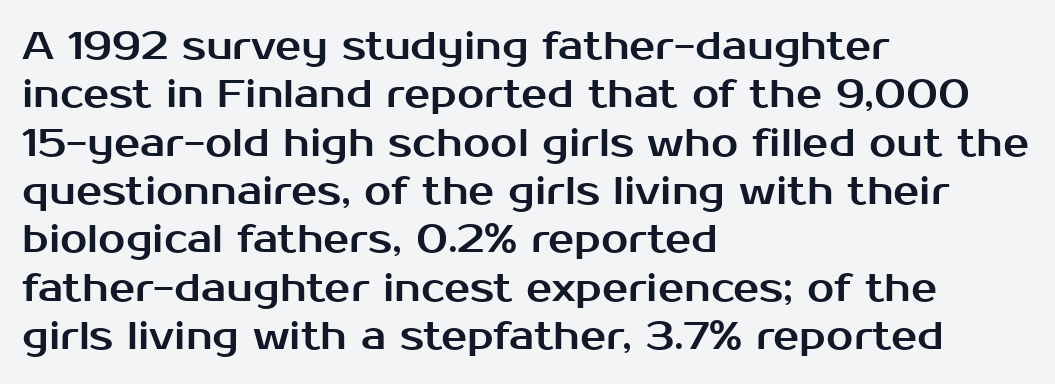
Q: Is the text italic (slanted)? A: No, it is upright.
Q: Is the typeface a serif or a sans-serif typeface? A: Sans-serif.
Q: Is the text underlined? A: No.
Q: How is the paragraph aligned? A: Left-aligned.
Q: Is the spacing between letters normal or unusually wide? A: Normal.
Q: Width (condensed, normal, or wide)? A: Normal.
Q: Stroke contrast? A: Medium.
Q: x-height? A: Medium.
Q: Monospaced? A: No.
